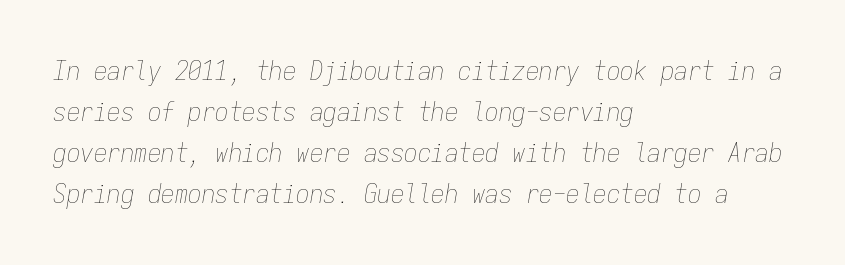
The area under the type is left untouched. Heft: none added — not bold. Interline gaps are of average width in this sample. The letters are slanted; this is an italic face. The horizontal fit of the characters is conventional and even.
